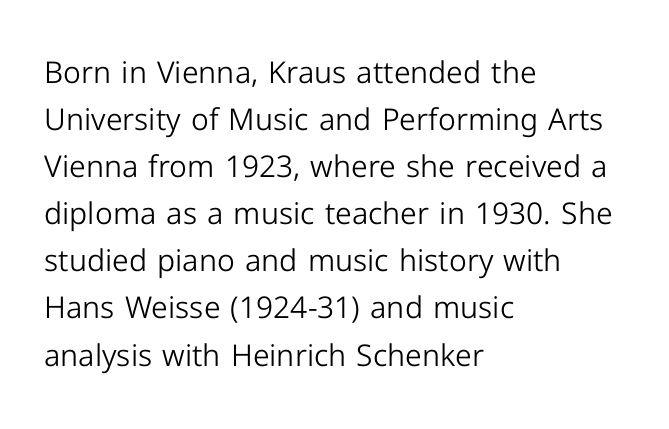
A roman cut, with each character standing at attention. Here the designer chose a conventional face with non-uniform glyph widths. Plain, unruled lines of type. The block of text has a typical density, with ordinary space between rows. The face used here is a sans, in the tradition of grotesques and geometrics. Line starts are locked; line ends wander.
